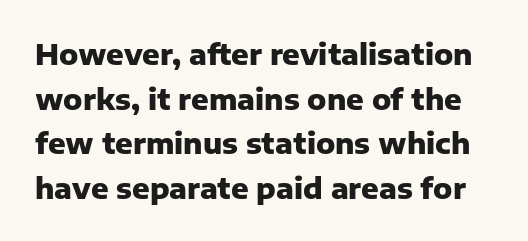
Q: Is the text bold? A: Yes.
Q: Is the text italic (slanted)? A: No, it is upright.
Q: Is the typeface a serif or a sans-serif typeface? A: Sans-serif.
Q: Is the text underlined? A: No.
Q: Is the spacing between letters normal or unusually wide? A: Normal.
Q: Is the spacing between lines tight, normal or loose? A: Normal.
Q: Width (condensed, normal, or wide)? A: Normal.
Q: Stroke contrast? A: Low.
Q: x-height? A: Medium.
Q: Monospaced? A: No.
